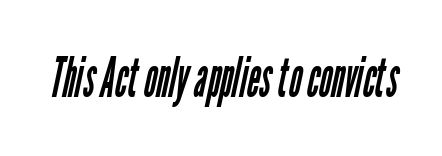
{"serif": "no", "bold": "no", "weight": "regular", "width": "condensed", "stroke_contrast": "low", "x_height": "medium", "monospaced": "no", "underline": "no", "letter_spacing": "normal", "letter_spacing_em": 0.0, "glyph_px": 55}
